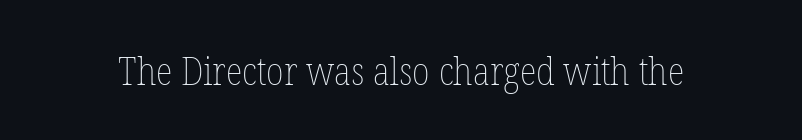
Q: Is the text bold? A: No.
Q: Is the text italic (slanted)? A: No, it is upright.
Q: Is the text underlined? A: No.
Q: Is the spacing between letters normal or unusually wide? A: Normal.
Q: Width (condensed, normal, or wide)? A: Condensed.
Q: Stroke contrast? A: Low.
Q: x-height? A: Medium.
Q: Monospaced? A: No.
